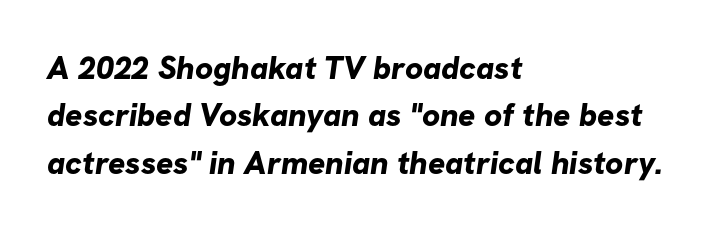
{"serif": "no", "bold": "yes", "weight": "bold", "width": "normal", "stroke_contrast": "low", "x_height": "medium", "monospaced": "no", "underline": "no", "align": "left", "line_spacing": "normal", "line_spacing_ratio": 1.48, "letter_spacing": "normal", "letter_spacing_em": 0.0, "glyph_px": 32}
